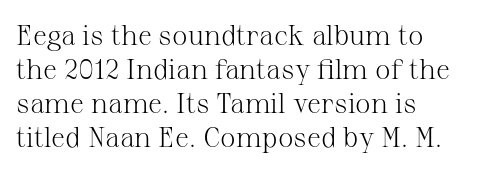
The image shows 28 px light serif type, upright; set left-aligned, line spacing 1.21x, normal letter spacing, not underlined; medium stroke contrast and a medium x-height.
